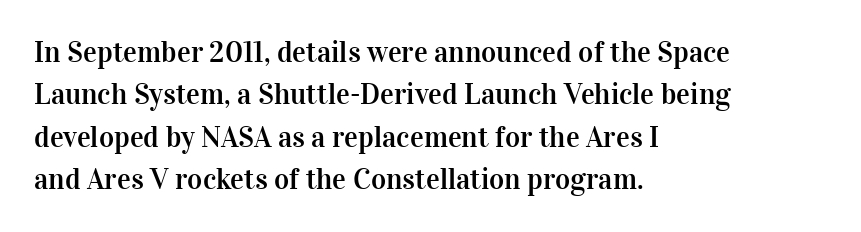
{"serif": "yes", "italic": "no", "width": "normal", "stroke_contrast": "high", "x_height": "medium", "monospaced": "no", "underline": "no", "align": "left", "line_spacing": "normal", "line_spacing_ratio": 1.46, "letter_spacing": "normal", "letter_spacing_em": 0.0, "glyph_px": 29}
